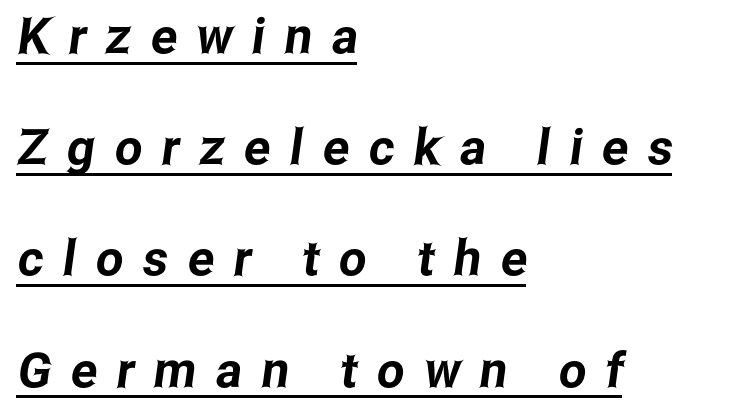
The image shows 49 px condensed sans-serif type; set left-aligned, loose line spacing (2.27x), unusually wide letter spacing (+0.4 em), underlined; low stroke contrast and a medium x-height.
